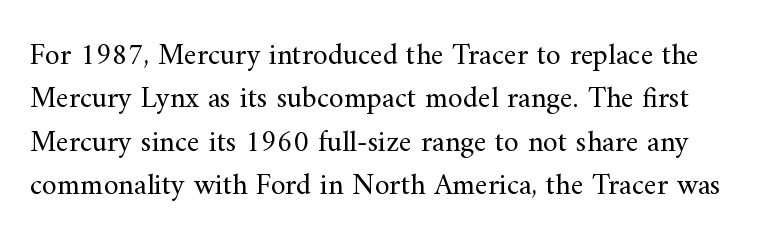
{"serif": "yes", "italic": "no", "bold": "no", "weight": "regular", "width": "normal", "stroke_contrast": "medium", "x_height": "small", "monospaced": "no", "underline": "no", "line_spacing": "normal", "line_spacing_ratio": 1.45, "letter_spacing": "normal", "letter_spacing_em": 0.0, "glyph_px": 30}
